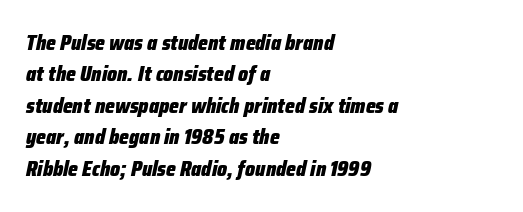
Q: Is the text bold? A: Yes.
Q: Is the text italic (slanted)? A: Yes, it leans right by about 12 degrees.
Q: Is the text underlined? A: No.
Q: How is the paragraph aligned? A: Left-aligned.
Q: Is the spacing between letters normal or unusually wide? A: Normal.
Q: Is the spacing between lines tight, normal or loose? A: Normal.
